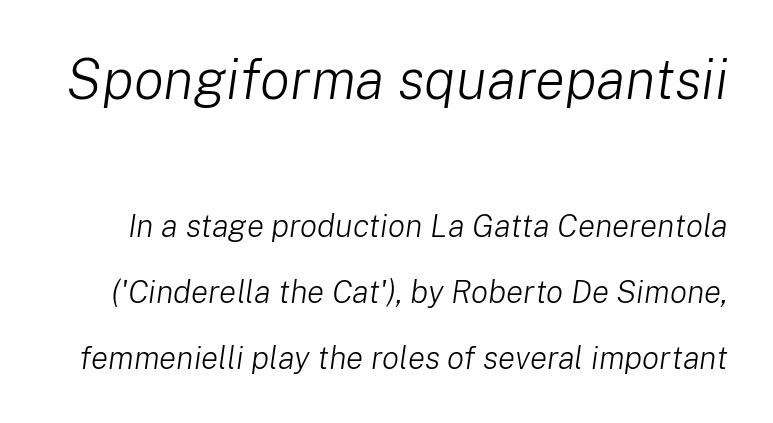
Q: Is the text bold? A: No.
Q: Is the text italic (slanted)? A: Yes, it leans right by about 8 degrees.
Q: Is the text underlined? A: No.
Q: Is the spacing between letters normal or unusually wide? A: Normal.
Q: Is the spacing between lines tight, normal or loose? A: Loose.
Q: Which block of text is set in a larger size, the first (top) or the second (bottom)? A: The first (top) one.
Q: Width (condensed, normal, or wide)? A: Normal.
Q: Stroke contrast? A: Low.
Q: x-height? A: Medium.
Q: Monospaced? A: No.
